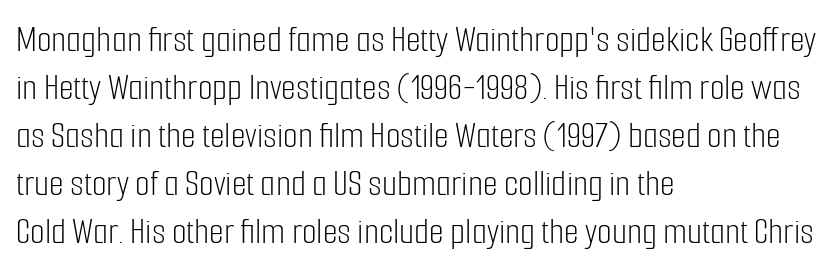
{"serif": "no", "italic": "no", "bold": "no", "weight": "light", "width": "condensed", "stroke_contrast": "low", "x_height": "medium", "monospaced": "no", "underline": "no", "align": "left", "line_spacing": "normal", "line_spacing_ratio": 1.26, "letter_spacing": "normal", "letter_spacing_em": 0.0, "glyph_px": 38}
